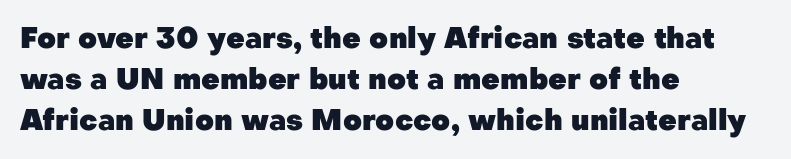
The image shows 29 px heavy sans-serif type, upright; set left-aligned, normal line spacing (1.42x), normal letter spacing, not underlined; low stroke contrast and a medium x-height.
